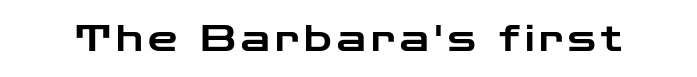
{"serif": "no", "italic": "no", "width": "wide", "stroke_contrast": "low", "x_height": "medium", "monospaced": "no", "underline": "no", "glyph_px": 37}
